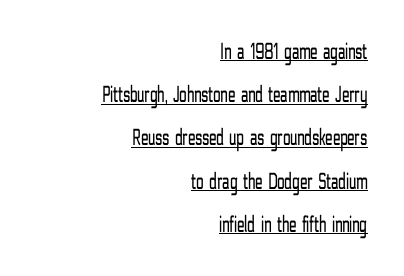
The image shows 24 px text type, upright; set right-aligned, line spacing 1.8x, normal letter spacing, underlined.
